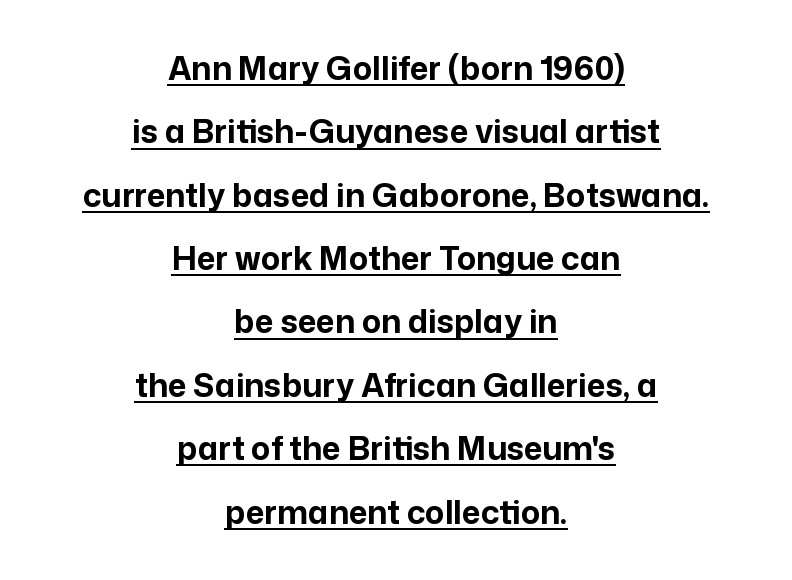
Q: Is the text bold? A: Yes.
Q: Is the text italic (slanted)? A: No, it is upright.
Q: Is the typeface a serif or a sans-serif typeface? A: Sans-serif.
Q: Is the text underlined? A: Yes.
Q: How is the paragraph aligned? A: Centered.
Q: Is the spacing between letters normal or unusually wide? A: Normal.
Q: Is the spacing between lines tight, normal or loose? A: Loose.
Q: Width (condensed, normal, or wide)? A: Normal.
Q: Stroke contrast? A: Low.
Q: x-height? A: Medium.
Q: Monospaced? A: No.
